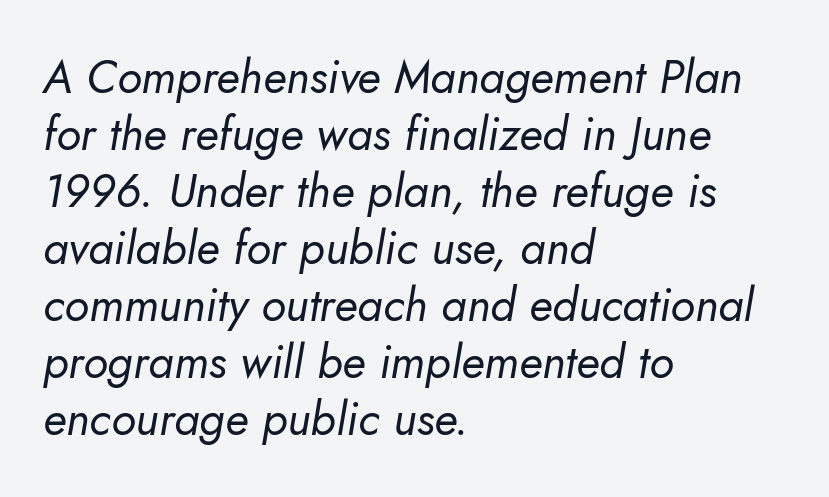
The image shows 46 px regular-weight type, italic (leaning right); set left-aligned, line spacing 1.24x, normal letter spacing, not underlined; low stroke contrast and a small x-height.
